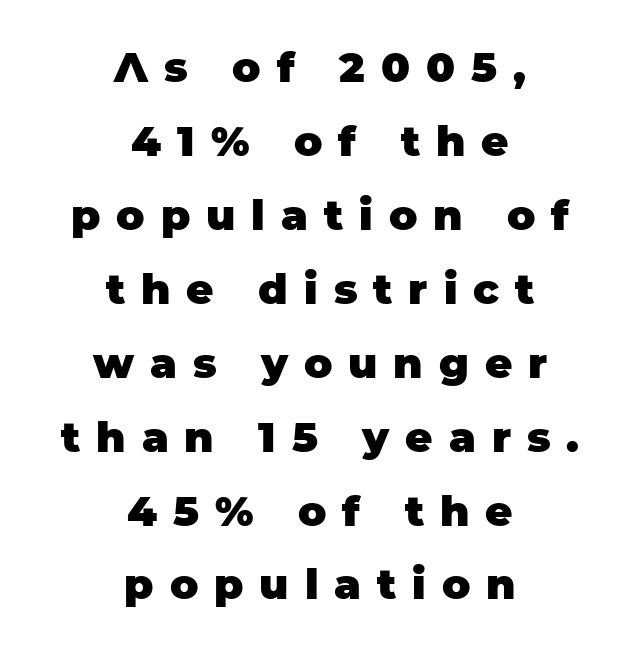
{"serif": "no", "italic": "no", "bold": "yes", "weight": "heavy", "width": "normal", "stroke_contrast": "low", "x_height": "large", "monospaced": "no", "underline": "no", "align": "center", "line_spacing_ratio": 1.76, "letter_spacing": "wide", "letter_spacing_em": 0.38, "glyph_px": 42}
